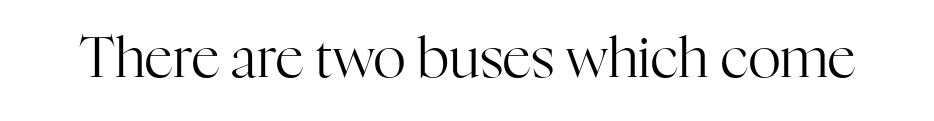
The image shows 56 px regular-weight serif type, upright; set normal letter spacing, not underlined; high stroke contrast and a medium x-height.
